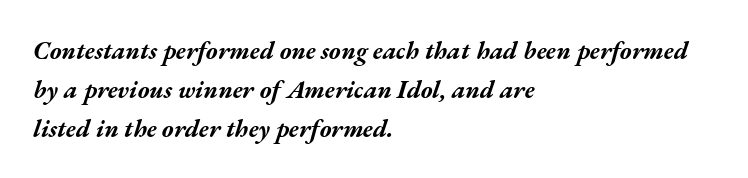
The image shows 25 px bold type, italic (leaning right); set left-aligned, normal line spacing (1.56x), normal letter spacing, not underlined.
